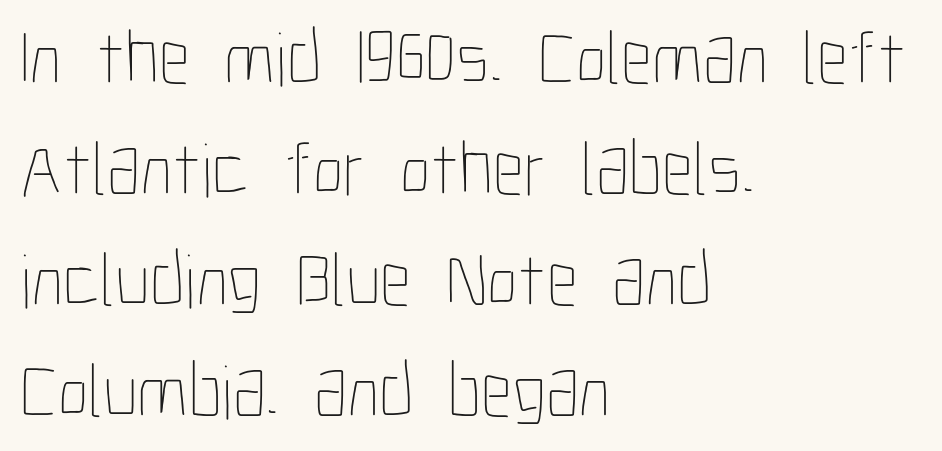
The image shows 77 px thin, condensed type, upright; set left-aligned, normal line spacing (1.44x), normal letter spacing, not underlined; low stroke contrast and a medium x-height.
